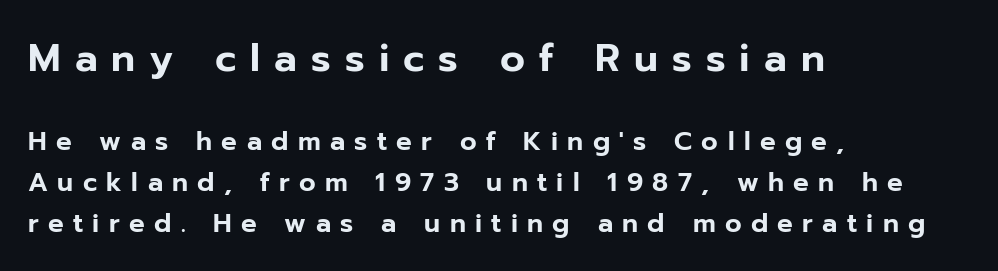
{"serif": "no", "italic": "no", "width": "normal", "stroke_contrast": "low", "x_height": "medium", "monospaced": "no", "underline": "no", "align": "left", "line_spacing": "normal", "line_spacing_ratio": 1.58, "letter_spacing": "wide", "letter_spacing_em": 0.36, "larger_block": "first", "size_ratio": 1.5, "glyph_px": 39}
